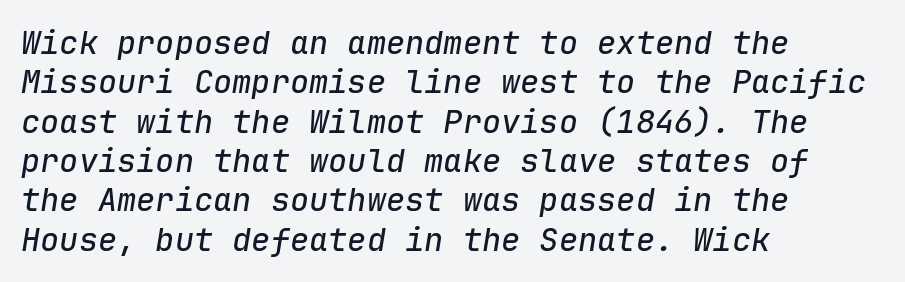
Q: Is the text italic (slanted)? A: Yes, it leans right by about 9 degrees.
Q: Is the text underlined? A: No.
Q: How is the paragraph aligned? A: Left-aligned.
Q: Is the spacing between letters normal or unusually wide? A: Normal.
Q: Width (condensed, normal, or wide)? A: Normal.
Q: Stroke contrast? A: Low.
Q: x-height? A: Medium.
Q: Monospaced? A: Yes.
